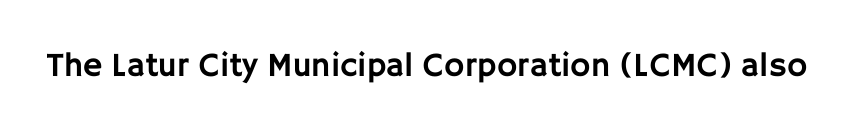
{"serif": "no", "italic": "no", "width": "normal", "stroke_contrast": "low", "x_height": "large", "monospaced": "no", "underline": "no", "letter_spacing": "normal", "letter_spacing_em": 0.0, "glyph_px": 34}
